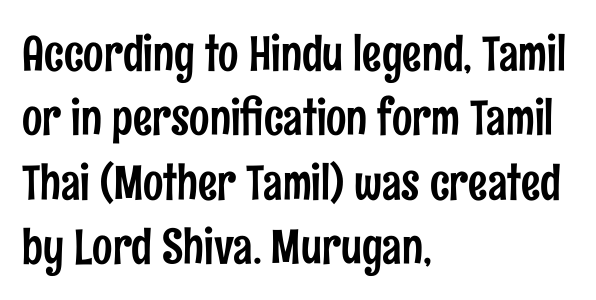
Q: Is the text italic (slanted)? A: No, it is upright.
Q: Is the typeface a serif or a sans-serif typeface? A: Sans-serif.
Q: Is the text underlined? A: No.
Q: How is the paragraph aligned? A: Left-aligned.
Q: Is the spacing between letters normal or unusually wide? A: Normal.
Q: Is the spacing between lines tight, normal or loose? A: Normal.
Q: Width (condensed, normal, or wide)? A: Condensed.
Q: Stroke contrast? A: Low.
Q: x-height? A: Medium.
Q: Monospaced? A: No.
